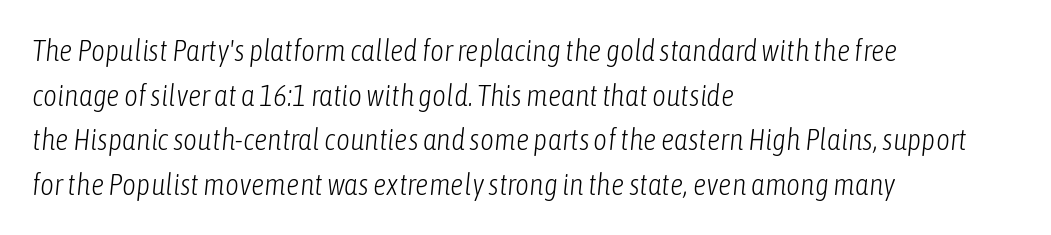
{"italic": "yes", "lean": "right", "slant_degrees": 6, "bold": "no", "weight": "light", "width": "condensed", "stroke_contrast": "low", "x_height": "medium", "monospaced": "no", "underline": "no", "align": "left", "line_spacing": "normal", "line_spacing_ratio": 1.49, "letter_spacing": "normal", "letter_spacing_em": 0.0, "glyph_px": 30}
